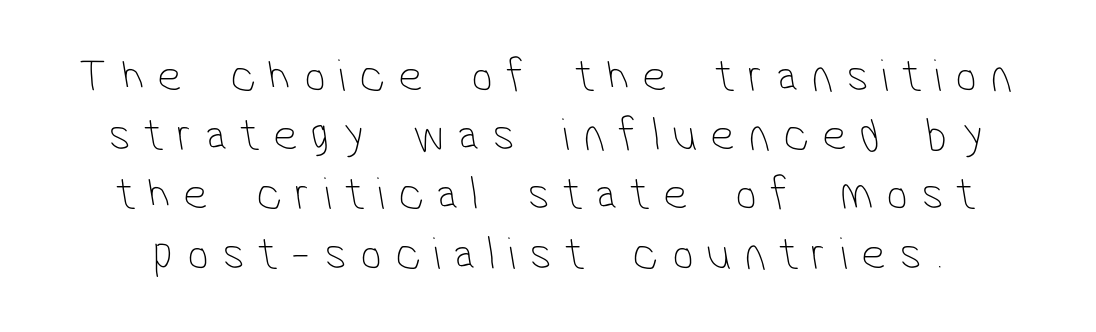
{"serif": "no", "bold": "no", "weight": "thin", "width": "condensed", "stroke_contrast": "low", "x_height": "medium", "monospaced": "no", "underline": "no", "line_spacing": "normal", "line_spacing_ratio": 1.26, "letter_spacing": "wide", "letter_spacing_em": 0.29, "glyph_px": 47}
